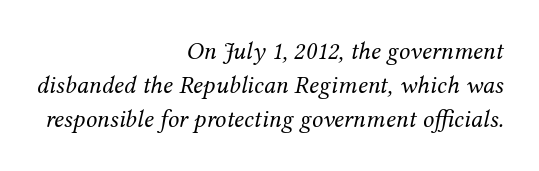
The image shows 25 px text type, italic (leaning right); set right-aligned, normal line spacing (1.37x), normal letter spacing, not underlined.
